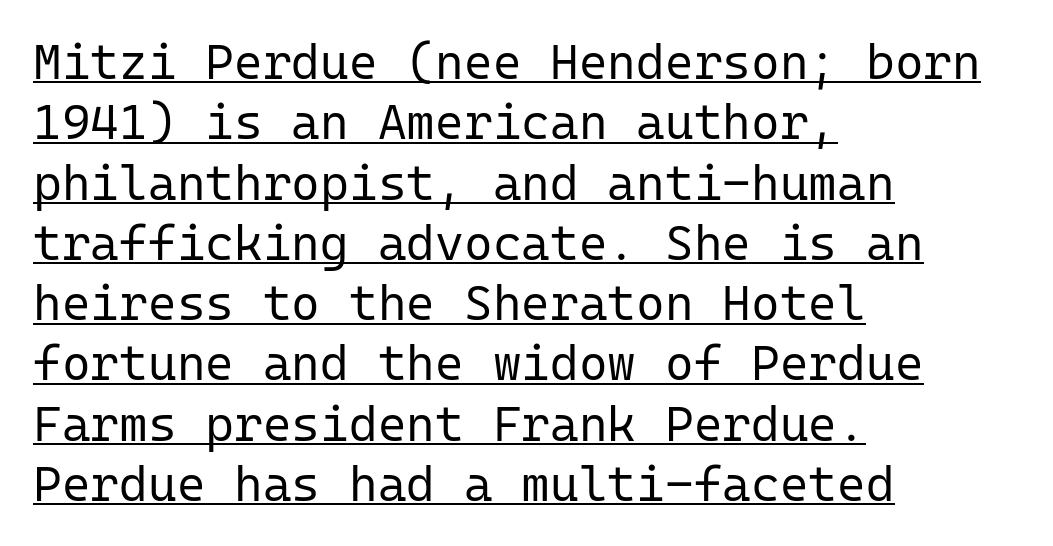
The image shows 49 px regular-weight sans-serif type, upright, monospaced; set left-aligned, line spacing 1.23x, normal letter spacing, underlined; low stroke contrast and a medium x-height.
